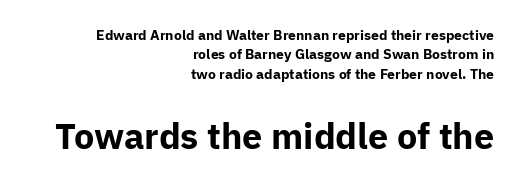
Q: Is the text bold? A: Yes.
Q: Is the text italic (slanted)? A: No, it is upright.
Q: Is the typeface a serif or a sans-serif typeface? A: Sans-serif.
Q: Is the text underlined? A: No.
Q: How is the paragraph aligned? A: Right-aligned.
Q: Is the spacing between letters normal or unusually wide? A: Normal.
Q: Is the spacing between lines tight, normal or loose? A: Normal.
Q: Which block of text is set in a larger size, the first (top) or the second (bottom)? A: The second (bottom) one.
Q: Width (condensed, normal, or wide)? A: Normal.
Q: Stroke contrast? A: Low.
Q: x-height? A: Medium.
Q: Monospaced? A: No.
